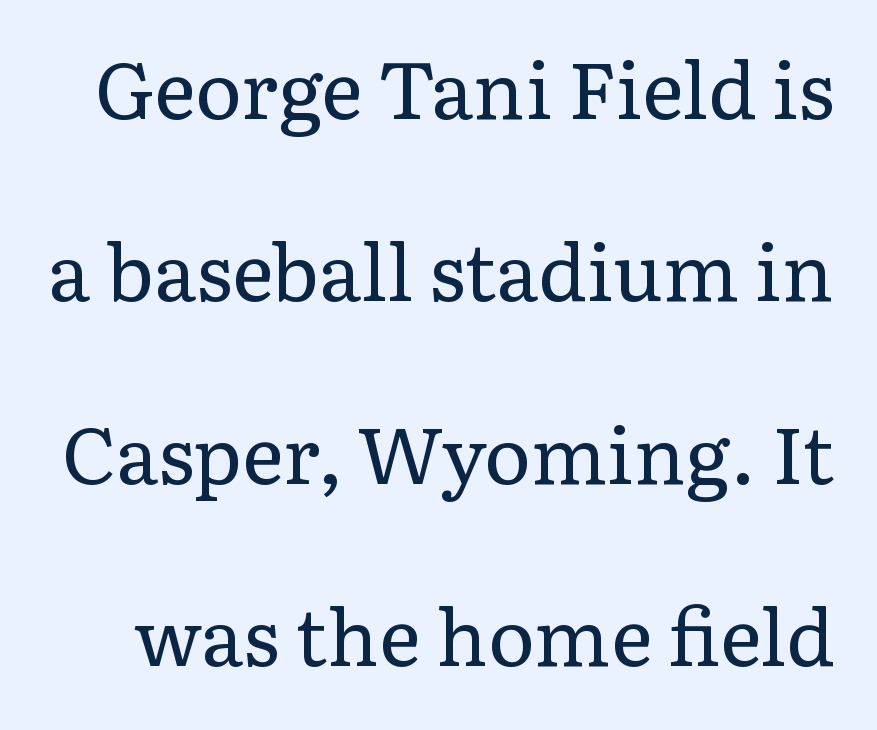
Q: Is the text bold? A: No.
Q: Is the text italic (slanted)? A: No, it is upright.
Q: Is the typeface a serif or a sans-serif typeface? A: Serif.
Q: Is the text underlined? A: No.
Q: Is the spacing between letters normal or unusually wide? A: Normal.
Q: Is the spacing between lines tight, normal or loose? A: Loose.
Q: Width (condensed, normal, or wide)? A: Normal.
Q: Stroke contrast? A: Low.
Q: x-height? A: Medium.
Q: Monospaced? A: No.
